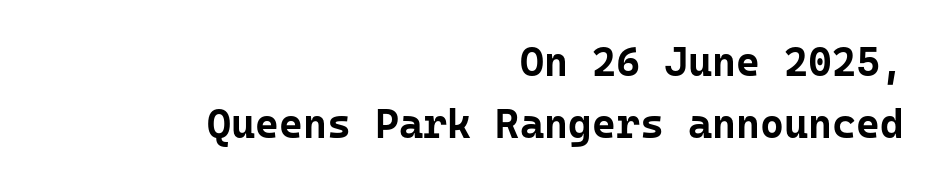
The image shows 41 px bold sans-serif type, upright, monospaced; set right-aligned, normal line spacing (1.51x), normal letter spacing, not underlined; low stroke contrast and a medium x-height.
